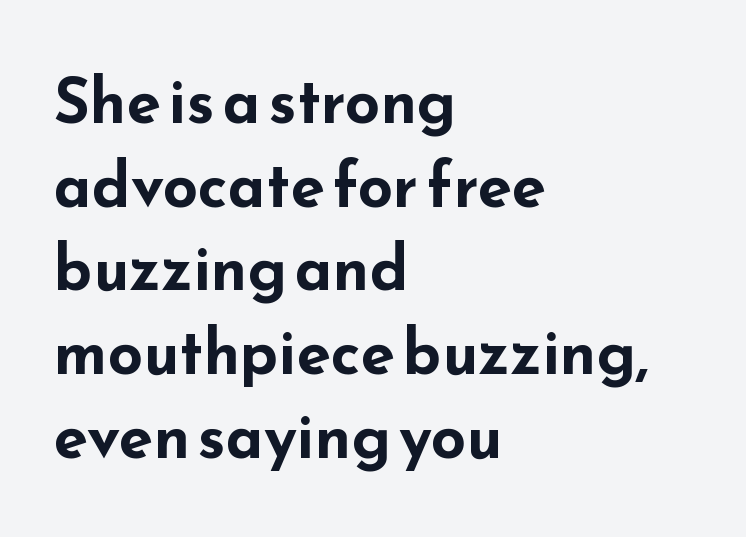
All the whitespace from short lines collects on the right. A clean baseline with only descenders dipping below it. The designer went with a sans here, leaving each stem footless. Note the varied advance widths — an 'i' is clearly narrower than an 'm'. Pretty heavy lettering here — definitely bold. Rows of type keep a routine distance in the vertical direction.
